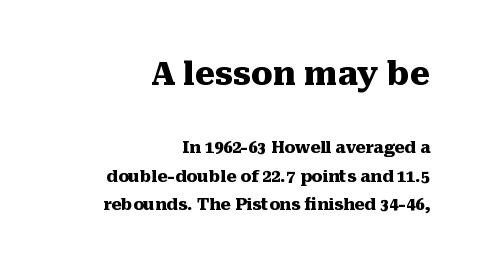
{"serif": "yes", "italic": "no", "bold": "yes", "weight": "heavy", "width": "normal", "stroke_contrast": "medium", "x_height": "medium", "monospaced": "no", "underline": "no", "align": "right", "line_spacing_ratio": 1.79, "letter_spacing": "normal", "letter_spacing_em": 0.0, "larger_block": "first", "size_ratio": 2.0, "glyph_px": 32}
